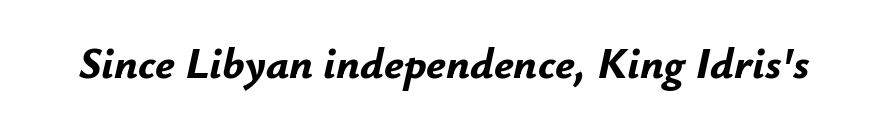
The image shows 44 px bold type, italic (leaning right); set normal letter spacing, not underlined; low stroke contrast and a small x-height.
